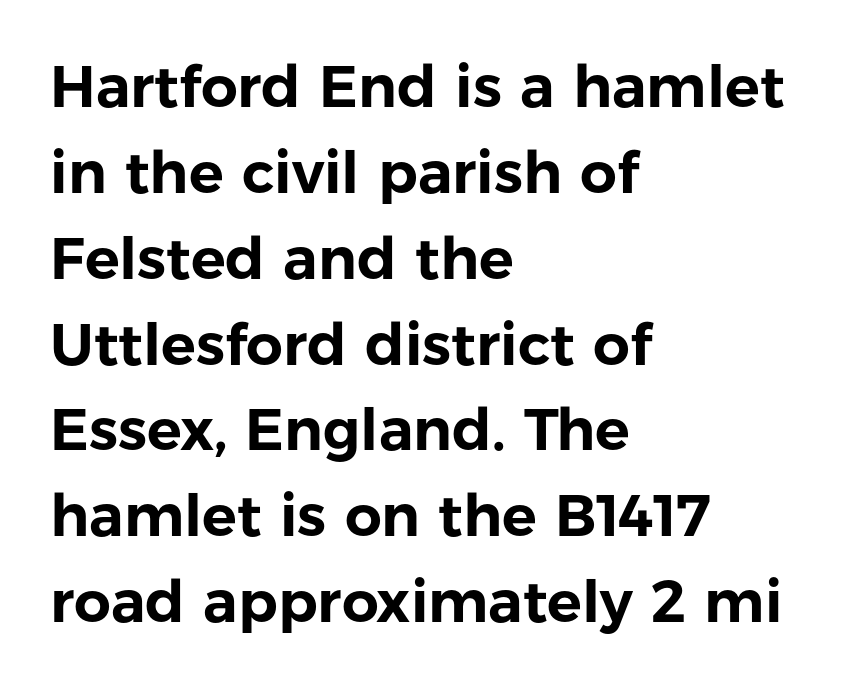
Q: Is the text italic (slanted)? A: No, it is upright.
Q: Is the typeface a serif or a sans-serif typeface? A: Sans-serif.
Q: Is the text underlined? A: No.
Q: How is the paragraph aligned? A: Left-aligned.
Q: Is the spacing between letters normal or unusually wide? A: Normal.
Q: Is the spacing between lines tight, normal or loose? A: Normal.
Q: Width (condensed, normal, or wide)? A: Normal.
Q: Stroke contrast? A: Low.
Q: x-height? A: Medium.
Q: Monospaced? A: No.
